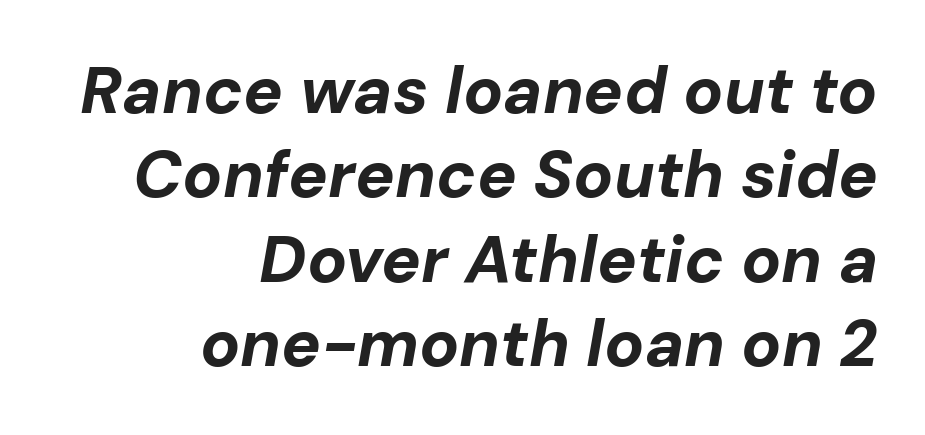
The image shows 66 px bold type, italic (leaning right); set right-aligned, normal line spacing (1.28x), normal letter spacing, not underlined; low stroke contrast and a medium x-height.
